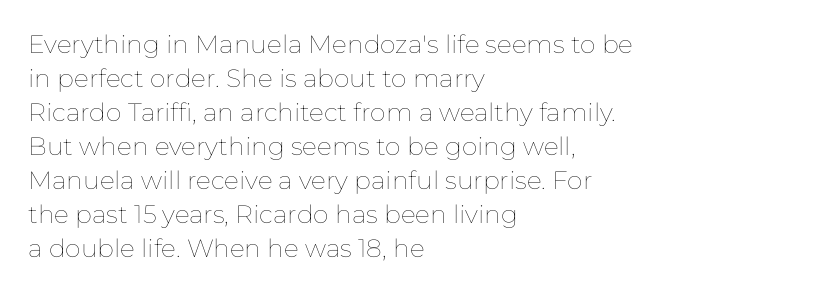
The image shows 25 px text type, upright; set left-aligned, normal line spacing (1.36x), normal letter spacing, not underlined.
